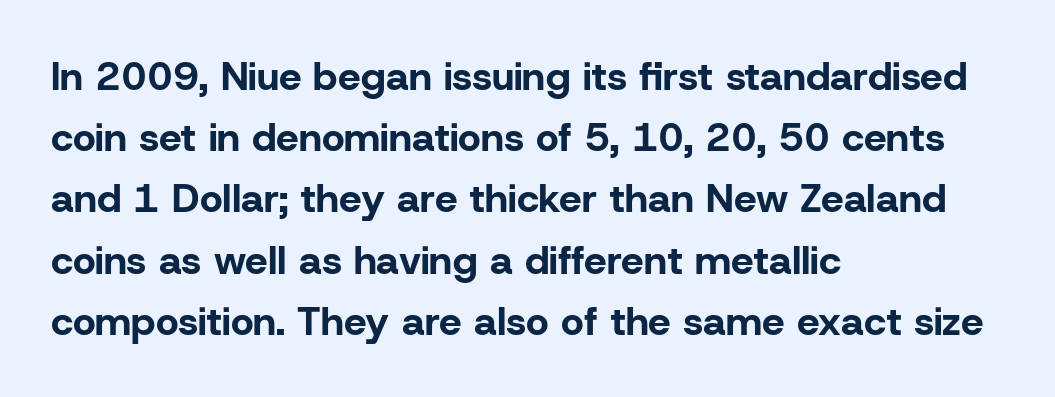
{"serif": "no", "italic": "no", "bold": "yes", "weight": "bold", "width": "normal", "stroke_contrast": "low", "x_height": "medium", "monospaced": "no", "underline": "no", "align": "left", "line_spacing": "normal", "line_spacing_ratio": 1.53, "letter_spacing": "normal", "letter_spacing_em": 0.0, "glyph_px": 40}
